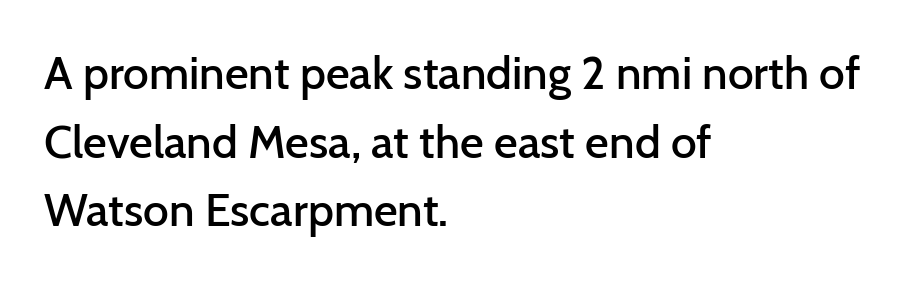
{"serif": "no", "italic": "no", "bold": "semi", "weight": "semibold", "width": "normal", "stroke_contrast": "low", "x_height": "medium", "monospaced": "no", "underline": "no", "align": "left", "line_spacing": "normal", "line_spacing_ratio": 1.49, "letter_spacing": "normal", "letter_spacing_em": 0.0, "glyph_px": 46}
